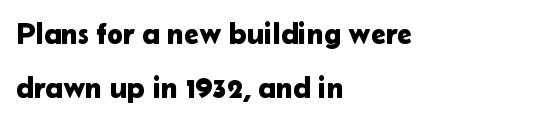
Horizontally, the lines are justified to the leading edge only. The space directly below the letters is spotless. Style check: upright. Tracking here is standard; glyphs follow each other at the usual distance. Think of a printed novel: that variable character pitch is what you see here. The type family on display is of the sans-serif kind.
